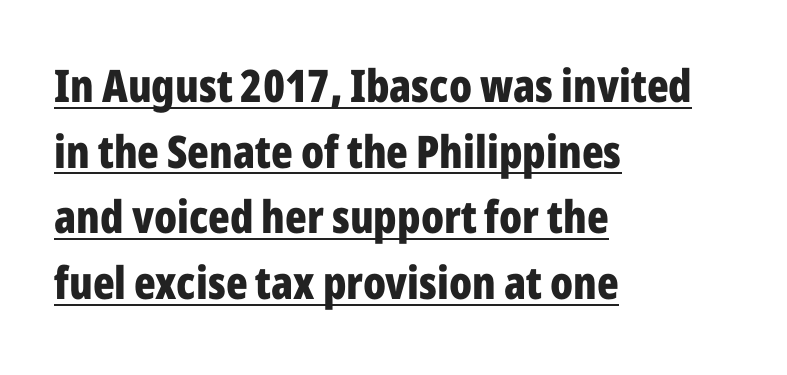
I'd call this a sans setting — the letters go barefoot. You could call the tracking neutral — neither tight nor loose. Quick note: interline space is typical. The typesetter has applied underlining to the passage shown. No italicization has been applied; the sample stays upright. Caption: bold face, heavy strokes.
